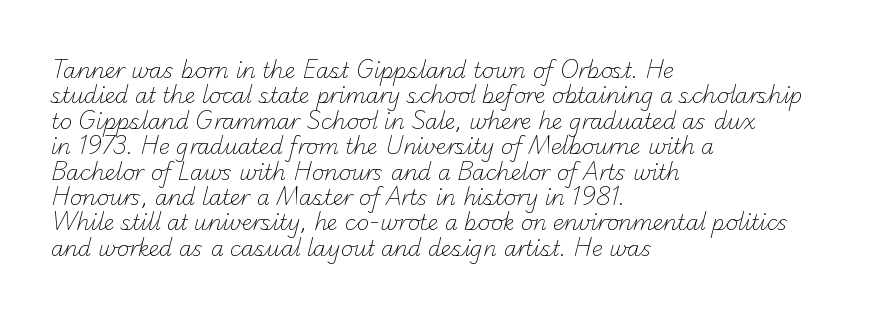
Q: Is the text bold? A: No.
Q: Is the text underlined? A: No.
Q: How is the paragraph aligned? A: Left-aligned.
Q: Is the spacing between letters normal or unusually wide? A: Normal.
